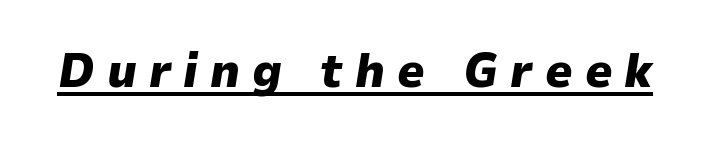
The image shows 48 px heavy type, italic (leaning right); set unusually wide letter spacing (+0.25 em), underlined; low stroke contrast and a medium x-height.
